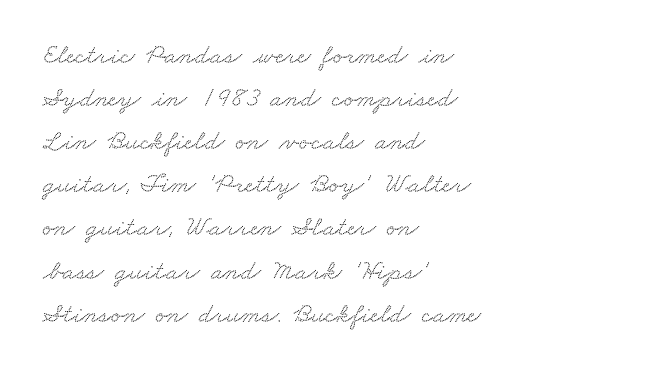
{"serif": "yes", "width": "wide", "stroke_contrast": "medium", "x_height": "small", "monospaced": "no", "underline": "no", "align": "left", "line_spacing": "normal", "line_spacing_ratio": 1.54, "letter_spacing": "normal", "letter_spacing_em": 0.0, "glyph_px": 28}
